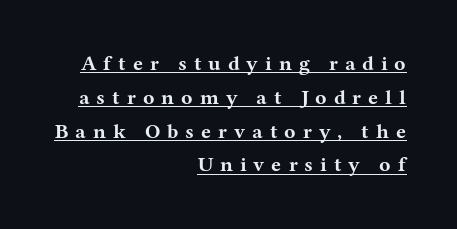
{"italic": "no", "bold": "yes", "underline": "yes", "align": "right", "line_spacing": "normal", "line_spacing_ratio": 1.61, "letter_spacing": "wide", "letter_spacing_em": 0.33, "glyph_px": 21}
